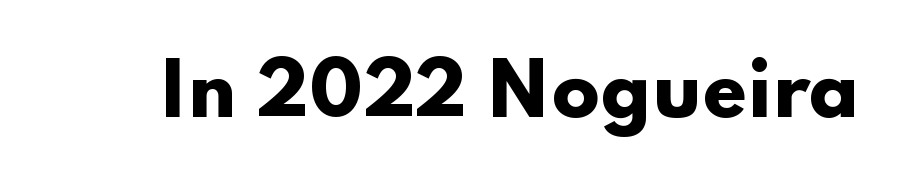
The image shows 71 px heavy, wide sans-serif type, upright; set normal letter spacing, not underlined; low stroke contrast and a small x-height.
